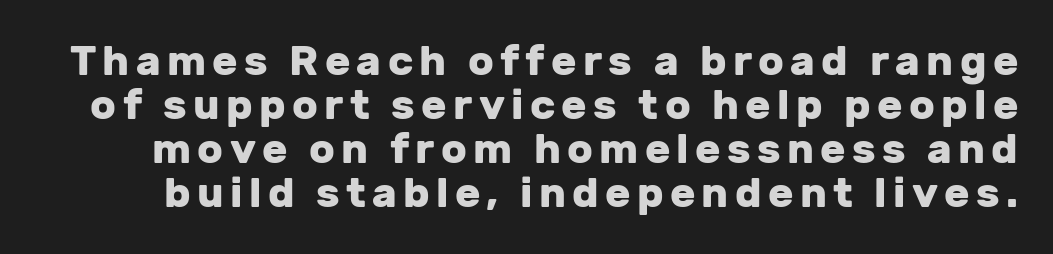
One glance says dense: line gaps are narrower than usual. Varying glyph widths throughout — classic text-font behaviour. Do the letters lean? They stand straight. Does the type have serifs? No, each stem ends abruptly. Beneath every word, the page is bare. You'd pick this weight for a headline — it's a proper bold.
